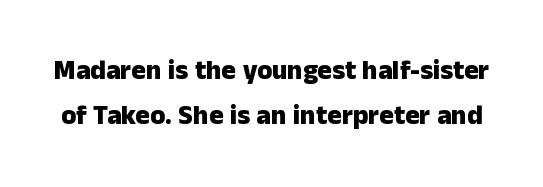
Horizontal bands of white between lines are of average thickness. The letters sit at their default tracking, neither squeezed nor spread. These lines were composed using upright roman letters. What weight is shown? A full bold with thick strokes. The specimen omits any rule beneath the text block's lines.
